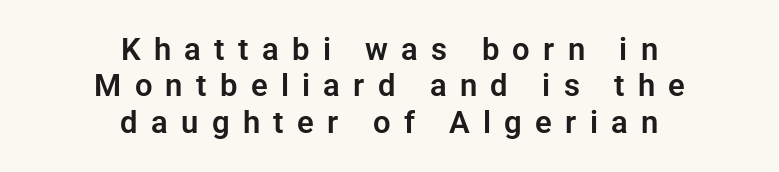
The axis of the letterforms is exactly vertical. This sample has the flowing, uneven cadence of proportional lettering. Characters follow at a spacing far wider than the type designer built in. No feet cap the strokes, marking this as sans-serif type. The text block is weighted toward neither margin, spreading evenly from the middle. A clean baseline with only descenders dipping below it.
